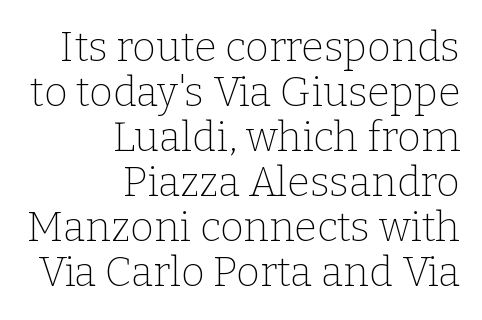
The image shows 41 px thin serif type, upright; set right-aligned, tight line spacing (1.1x), normal letter spacing, not underlined; low stroke contrast and a medium x-height.
